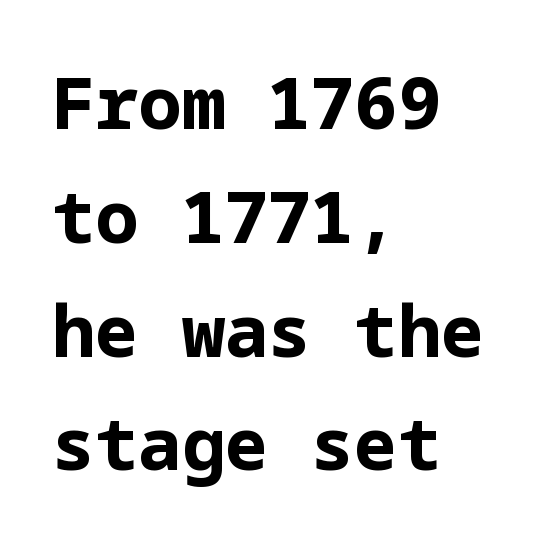
{"serif": "no", "italic": "no", "bold": "yes", "weight": "bold", "width": "normal", "stroke_contrast": "low", "x_height": "medium", "underline": "no", "align": "left", "line_spacing": "normal", "line_spacing_ratio": 1.58, "letter_spacing": "normal", "letter_spacing_em": 0.0, "glyph_px": 72}
